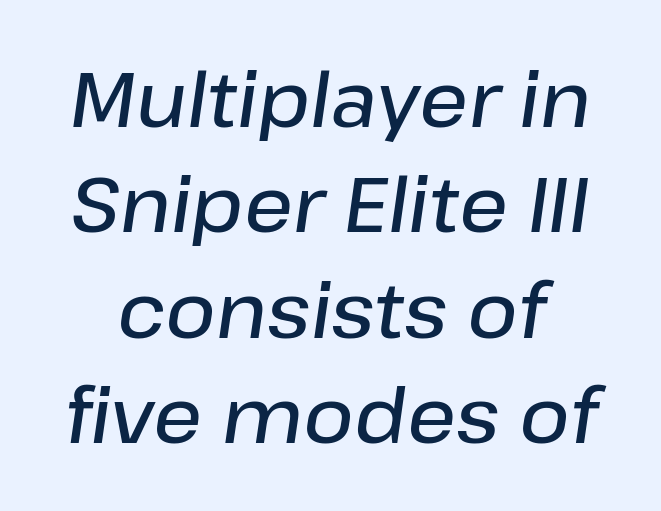
Compared with an ordinary text face, these strokes are moderately heavier — a semibold. Decoration check: the copy has no underline. The rendering uses natural spacing where letterforms have individual widths. When letters slant like this, we call the style italic. Line spacing here is normal.
